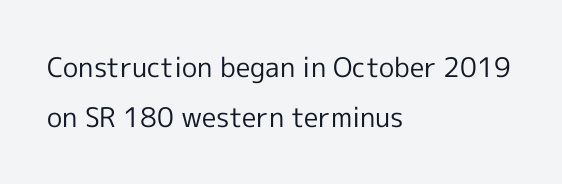
Characters follow at the spacing the type designer built in. This is not heavy type; no bold has been used. Any mark beneath the type? The region is blank. The letters stand upright; this is a roman face. If you drew a ruler down the left edge, every line would touch it.
